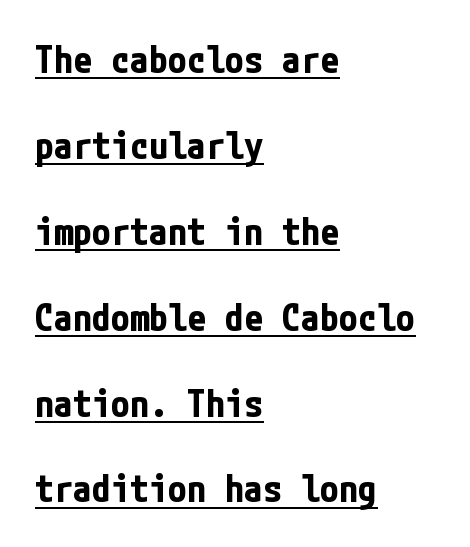
Q: Is the text bold? A: Yes.
Q: Is the text italic (slanted)? A: No, it is upright.
Q: Is the typeface a serif or a sans-serif typeface? A: Sans-serif.
Q: Is the text underlined? A: Yes.
Q: How is the paragraph aligned? A: Left-aligned.
Q: Is the spacing between letters normal or unusually wide? A: Normal.
Q: Is the spacing between lines tight, normal or loose? A: Loose.
Q: Width (condensed, normal, or wide)? A: Condensed.
Q: Stroke contrast? A: Low.
Q: x-height? A: Medium.
